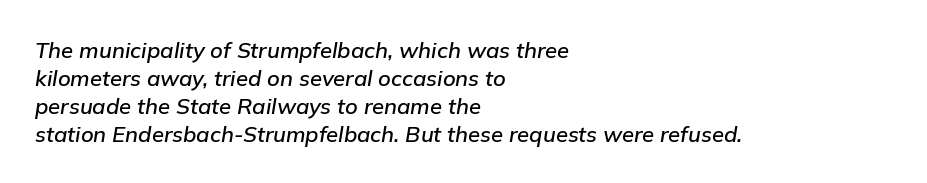
Bare-footed words on every line. The text block is weighted toward the left margin, trailing off unevenly rightward. One glance says typical: line gaps are just what's usual. Style check: oblique. Caption: standard tracking, unaltered.
